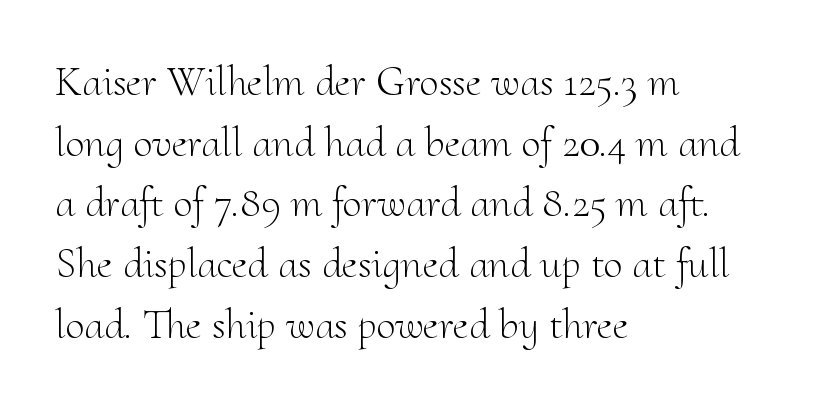
The image shows 43 px light serif type, upright; set left-aligned, normal line spacing (1.41x), normal letter spacing, not underlined; medium stroke contrast and a small x-height.
